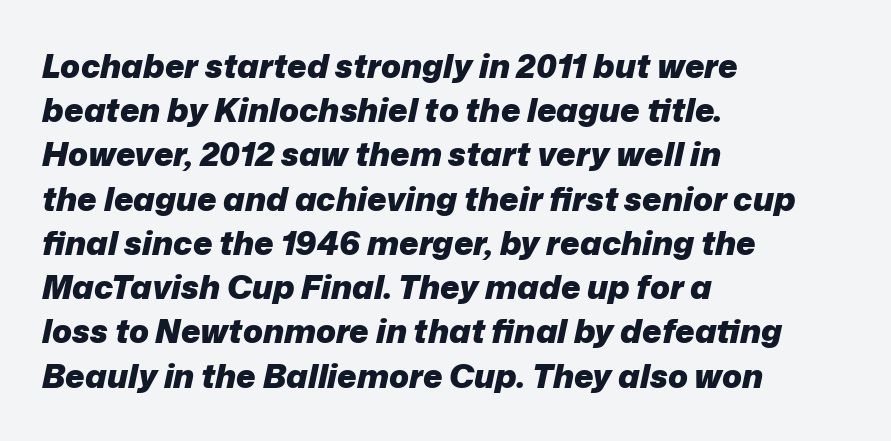
Q: Is the text bold? A: Yes.
Q: Is the text italic (slanted)? A: Yes, it leans right by about 12 degrees.
Q: Is the text underlined? A: No.
Q: How is the paragraph aligned? A: Left-aligned.
Q: Is the spacing between letters normal or unusually wide? A: Normal.
Q: Is the spacing between lines tight, normal or loose? A: Normal.
Q: Width (condensed, normal, or wide)? A: Normal.
Q: Stroke contrast? A: Low.
Q: x-height? A: Medium.
Q: Monospaced? A: No.
